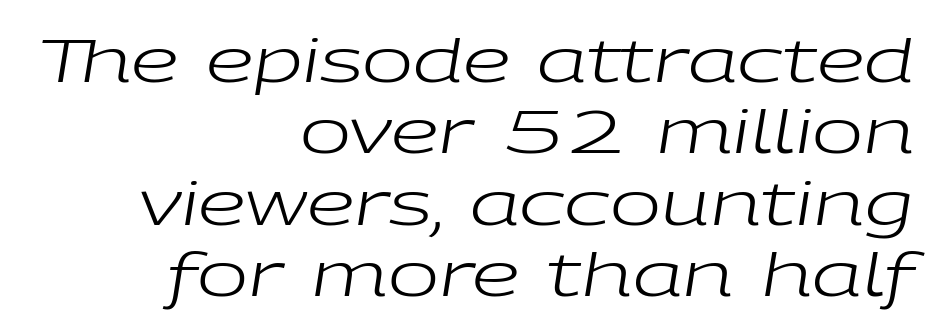
Weight: in the light-to-regular range. Nobody touched the tracking dial on this one. Decoration check: the copy has no underline. Spacing verdict: proportional, widths tailored to each character. These lines stack with their right ends in a neat column. Would a proofreader flag this as italicized? Yes.
